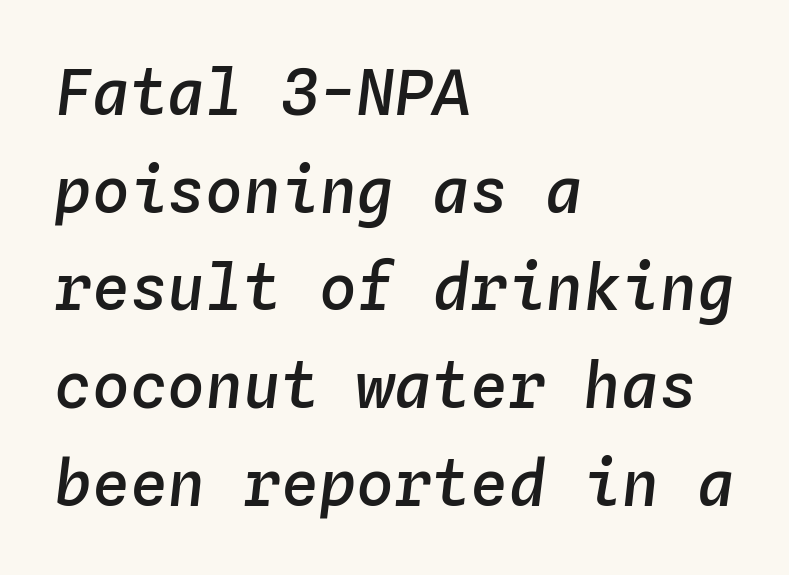
The image shows 63 px semibold type, italic (leaning right), monospaced; set left-aligned, normal line spacing (1.55x), normal letter spacing, not underlined; low stroke contrast and a medium x-height.
